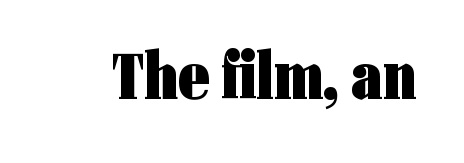
Q: Is the text bold? A: Yes.
Q: Is the text italic (slanted)? A: No, it is upright.
Q: Is the typeface a serif or a sans-serif typeface? A: Sans-serif.
Q: Is the text underlined? A: No.
Q: Is the spacing between letters normal or unusually wide? A: Normal.
Q: Width (condensed, normal, or wide)? A: Condensed.
Q: Stroke contrast? A: Low.
Q: x-height? A: Medium.
Q: Monospaced? A: No.
